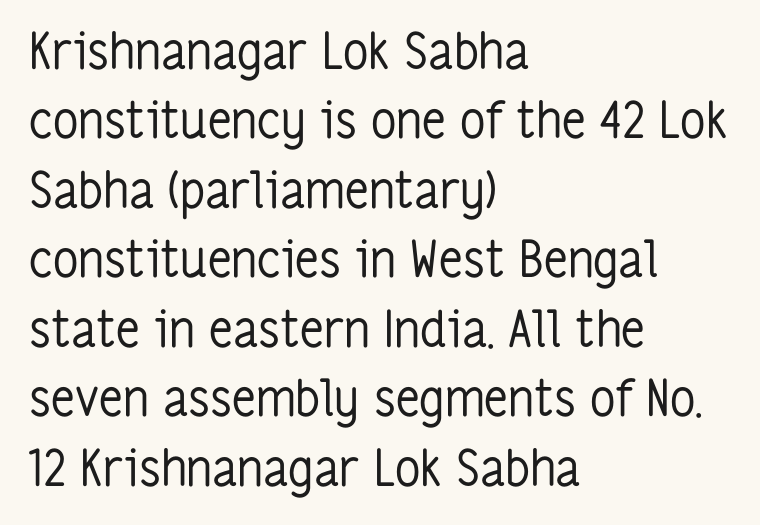
Q: Is the text bold? A: No.
Q: Is the text italic (slanted)? A: No, it is upright.
Q: Is the typeface a serif or a sans-serif typeface? A: Sans-serif.
Q: Is the text underlined? A: No.
Q: How is the paragraph aligned? A: Left-aligned.
Q: Is the spacing between letters normal or unusually wide? A: Normal.
Q: Is the spacing between lines tight, normal or loose? A: Normal.
Q: Width (condensed, normal, or wide)? A: Condensed.
Q: Stroke contrast? A: Low.
Q: x-height? A: Medium.
Q: Monospaced? A: No.
